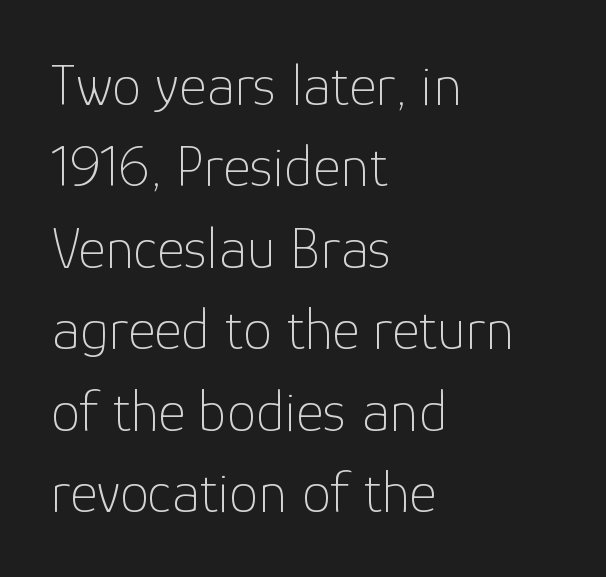
Q: Is the text bold? A: No.
Q: Is the text italic (slanted)? A: No, it is upright.
Q: Is the typeface a serif or a sans-serif typeface? A: Sans-serif.
Q: Is the text underlined? A: No.
Q: How is the paragraph aligned? A: Left-aligned.
Q: Is the spacing between letters normal or unusually wide? A: Normal.
Q: Is the spacing between lines tight, normal or loose? A: Normal.
Q: Width (condensed, normal, or wide)? A: Normal.
Q: Stroke contrast? A: Low.
Q: x-height? A: Medium.
Q: Monospaced? A: No.
